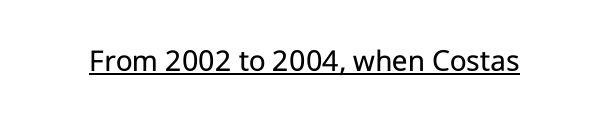
Q: Is the text bold? A: No.
Q: Is the text italic (slanted)? A: No, it is upright.
Q: Is the typeface a serif or a sans-serif typeface? A: Sans-serif.
Q: Is the text underlined? A: Yes.
Q: Is the spacing between letters normal or unusually wide? A: Normal.
Q: Width (condensed, normal, or wide)? A: Normal.
Q: Stroke contrast? A: Low.
Q: x-height? A: Medium.
Q: Monospaced? A: No.
